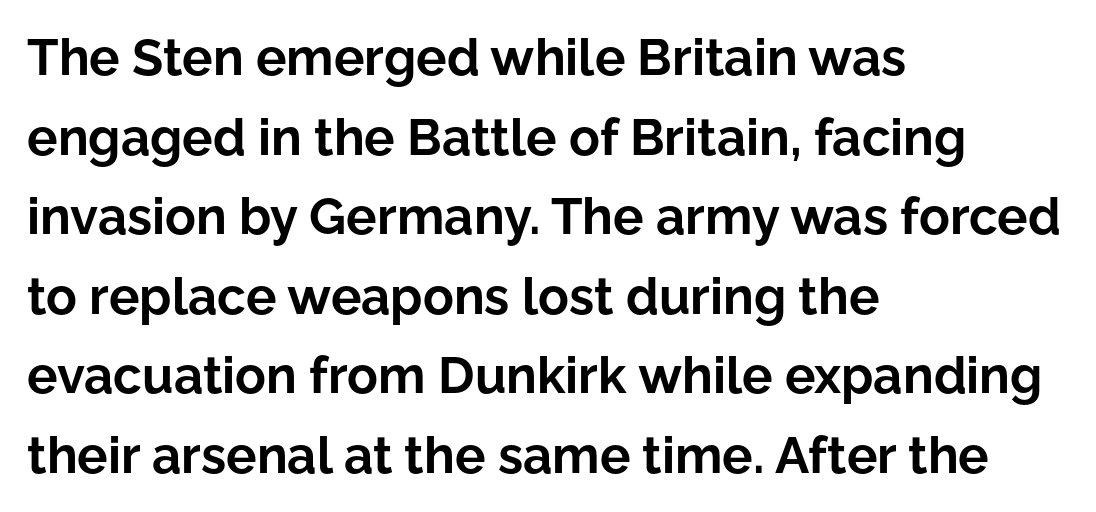
{"serif": "no", "italic": "no", "bold": "yes", "weight": "bold", "width": "normal", "stroke_contrast": "low", "x_height": "medium", "monospaced": "no", "underline": "no", "align": "left", "line_spacing": "normal", "line_spacing_ratio": 1.56, "letter_spacing": "normal", "letter_spacing_em": 0.0, "glyph_px": 51}
